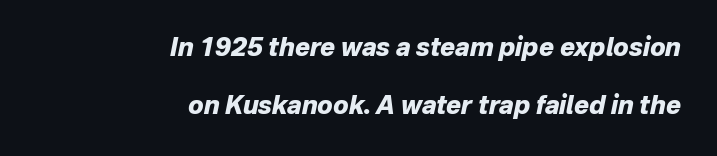
Q: Is the text bold? A: Yes.
Q: Is the text italic (slanted)? A: Yes, it leans right by about 12 degrees.
Q: Is the text underlined? A: No.
Q: How is the paragraph aligned? A: Right-aligned.
Q: Is the spacing between letters normal or unusually wide? A: Normal.
Q: Is the spacing between lines tight, normal or loose? A: Loose.
